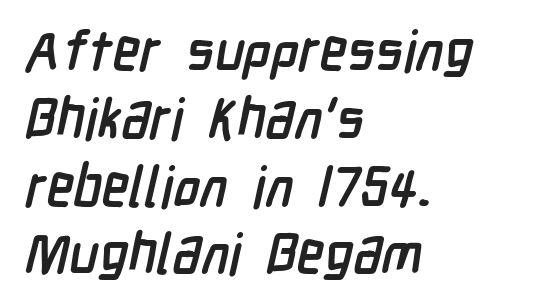
In terms of weight, the rendering is a true, heavy bold. One-word summary of the alignment: left. Each row of text sits above clean, open space. The rendering uses natural spacing where letterforms have individual widths.
